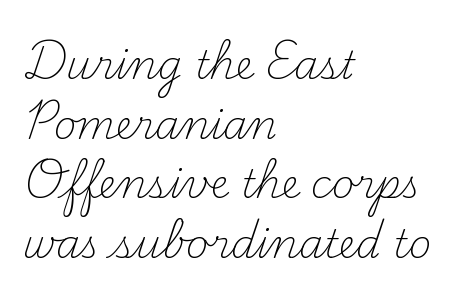
{"bold": "no", "weight": "light", "width": "normal", "stroke_contrast": "medium", "x_height": "small", "monospaced": "no", "underline": "no", "align": "left", "line_spacing": "normal", "line_spacing_ratio": 1.53, "letter_spacing": "normal", "letter_spacing_em": 0.0, "glyph_px": 39}
